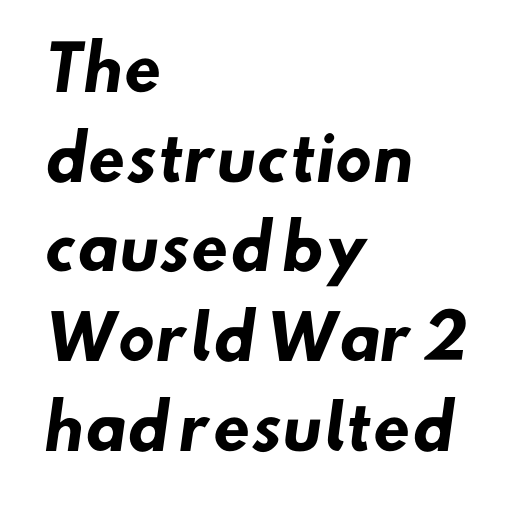
Q: Is the text bold? A: Yes.
Q: Is the typeface a serif or a sans-serif typeface? A: Sans-serif.
Q: Is the text underlined? A: No.
Q: How is the paragraph aligned? A: Left-aligned.
Q: Is the spacing between letters normal or unusually wide? A: Normal.
Q: Is the spacing between lines tight, normal or loose? A: Normal.
Q: Width (condensed, normal, or wide)? A: Normal.
Q: Stroke contrast? A: Low.
Q: x-height? A: Small.
Q: Monospaced? A: No.
